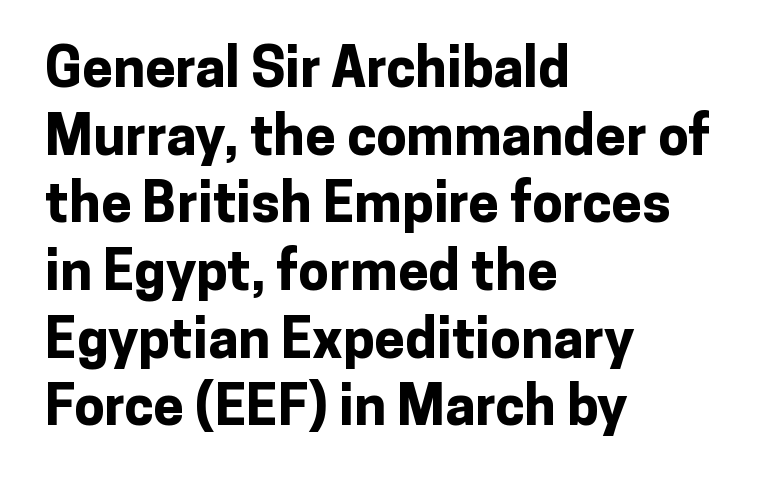
Compared with an ordinary text face, these strokes are far heavier — a full bold. Is this a fixed-width face? No — the glyphs have proportional, varying widths. Each word holds together tightly as a unit, with standard inter-letter gaps. Are there feet on the stems? There aren't — it's a sans. A clean baseline with only descenders dipping below it.
